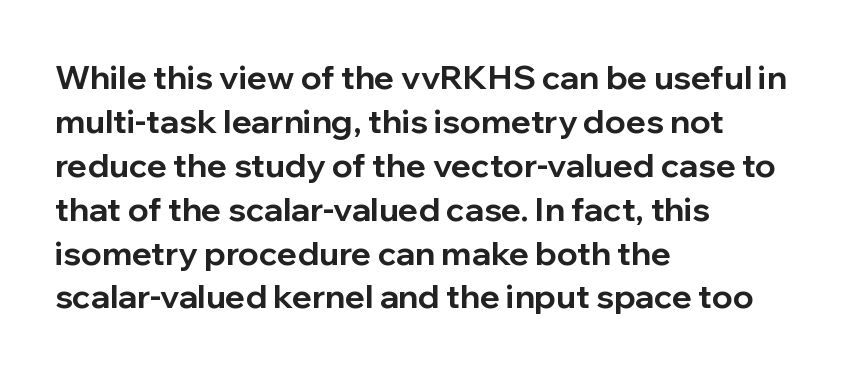
The image shows 33 px bold sans-serif type, upright; set left-aligned, normal line spacing (1.33x), normal letter spacing, not underlined; low stroke contrast and a medium x-height.
